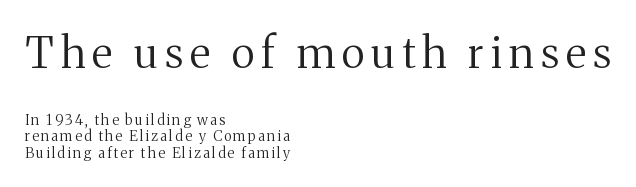
The image shows 43 px regular-weight serif type, upright; set left-aligned, line spacing 1.19x, not underlined; the first (top) block is 3.07x larger; medium stroke contrast and a medium x-height.
